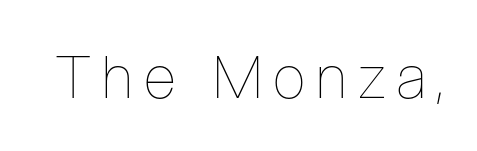
The image shows 59 px thin, condensed type, upright; set not underlined; low stroke contrast and a medium x-height.
